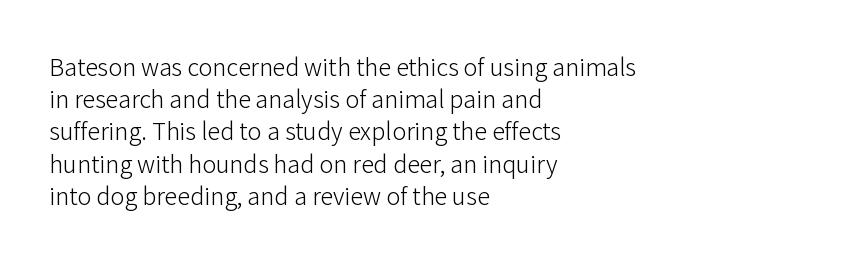
{"italic": "no", "bold": "no", "underline": "no", "align": "left", "line_spacing_ratio": 1.24, "letter_spacing": "normal", "letter_spacing_em": 0.0, "glyph_px": 26}
